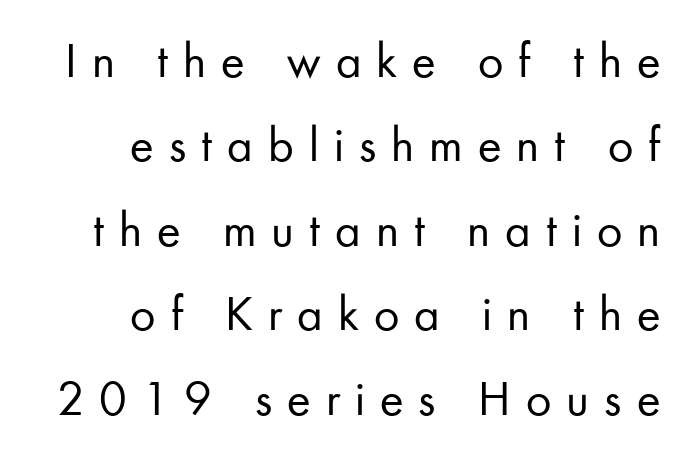
The image shows 50 px regular-weight sans-serif type, upright; set normal line spacing (1.69x), unusually wide letter spacing (+0.3 em), not underlined; low stroke contrast and a small x-height.
